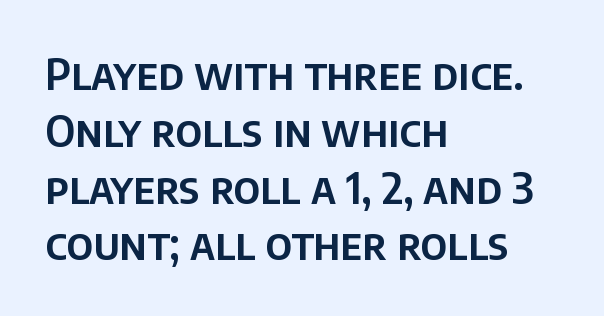
{"serif": "no", "italic": "no", "width": "normal", "stroke_contrast": "low", "x_height": "large", "monospaced": "no", "underline": "no", "align": "left", "line_spacing": "normal", "line_spacing_ratio": 1.32, "letter_spacing": "normal", "letter_spacing_em": 0.0, "glyph_px": 43}
